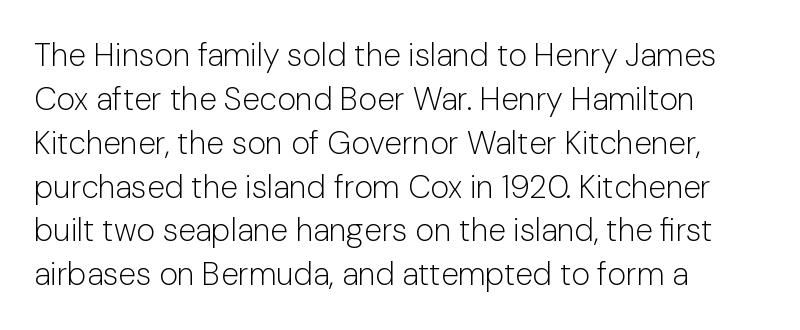
{"serif": "no", "italic": "no", "bold": "no", "weight": "light", "width": "normal", "stroke_contrast": "low", "x_height": "medium", "monospaced": "no", "underline": "no", "align": "left", "line_spacing": "normal", "line_spacing_ratio": 1.37, "letter_spacing": "normal", "letter_spacing_em": 0.0, "glyph_px": 32}
